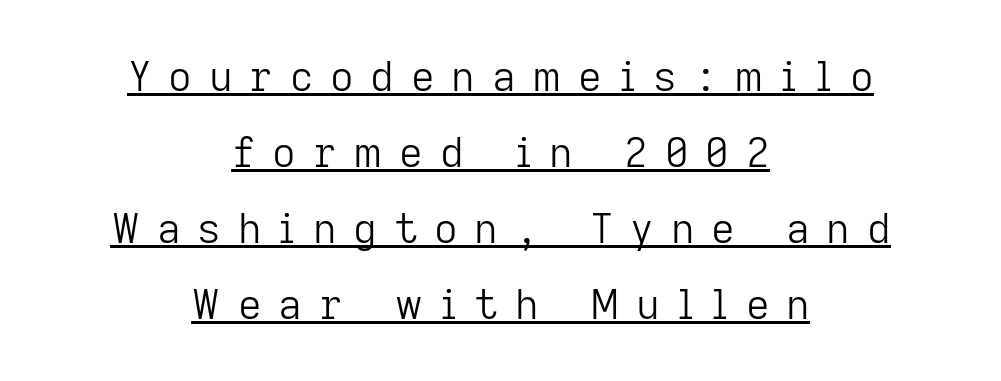
Q: Is the text bold? A: No.
Q: Is the text italic (slanted)? A: No, it is upright.
Q: Is the typeface a serif or a sans-serif typeface? A: Sans-serif.
Q: Is the text underlined? A: Yes.
Q: How is the paragraph aligned? A: Centered.
Q: Is the spacing between letters normal or unusually wide? A: Unusually wide.
Q: Width (condensed, normal, or wide)? A: Normal.
Q: Stroke contrast? A: Low.
Q: x-height? A: Medium.
Q: Monospaced? A: No.
